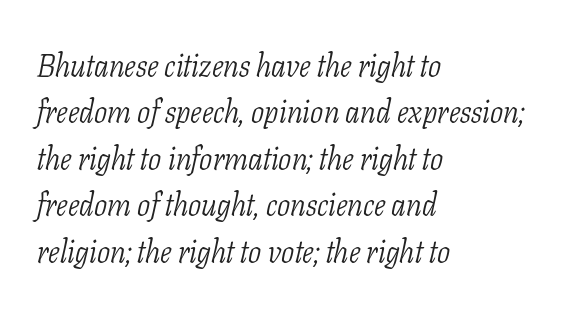
Typographically, this falls in the serif category. Here the designer chose a conventional face with non-uniform glyph widths. Spacing between characters is what you'd get straight out of the box. Stroke mass is kept to a normal reading level or below. The typography opts for an oblique posture over an upright one. The specimen omits any rule beneath the text block's lines.
